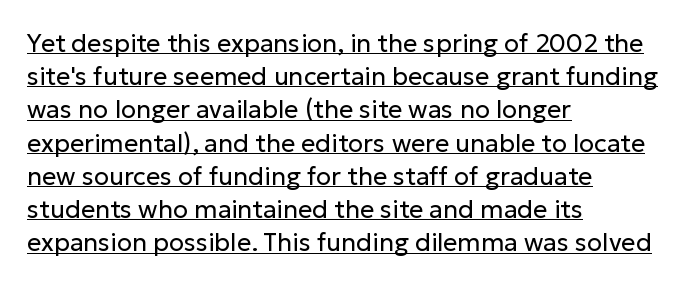
{"italic": "no", "bold": "no", "underline": "yes", "align": "left", "line_spacing": "normal", "line_spacing_ratio": 1.33, "letter_spacing": "normal", "letter_spacing_em": 0.0, "glyph_px": 25}
